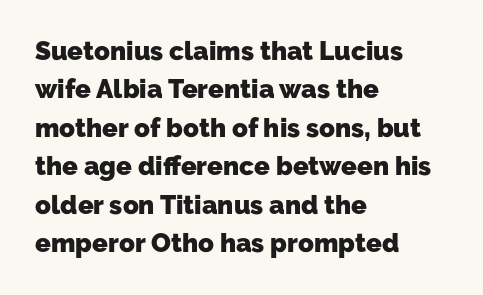
Check the space under the baseline: it is left empty. Spacing between characters is what you'd get straight out of the box. If you measured baseline to baseline, you'd find a middling distance. As a designer I'd log this as weight 700, bold. The paragraph shown leans on its left margin.
